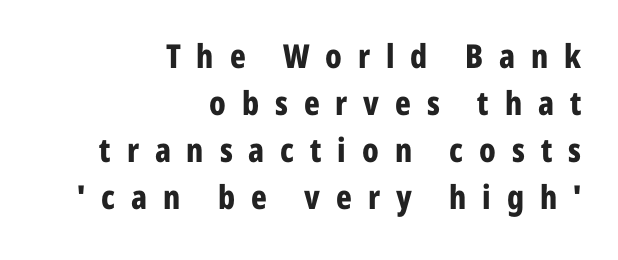
The image shows 33 px bold, condensed sans-serif type, upright; set right-aligned, normal line spacing (1.42x), unusually wide letter spacing (+0.48 em), not underlined; low stroke contrast and a medium x-height.
